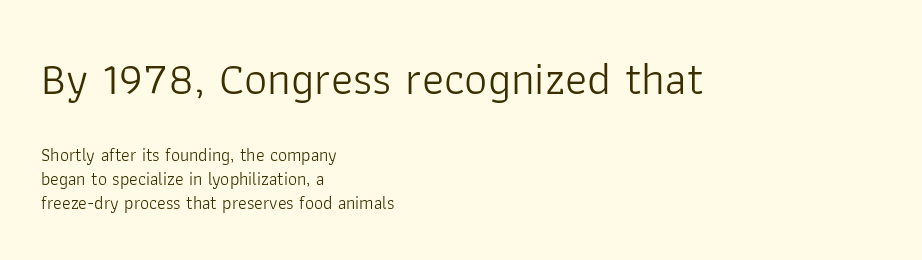
{"serif": "no", "italic": "no", "bold": "no", "weight": "light", "width": "normal", "stroke_contrast": "low", "x_height": "medium", "monospaced": "no", "underline": "no", "align": "left", "line_spacing": "normal", "line_spacing_ratio": 1.35, "letter_spacing": "normal", "letter_spacing_em": 0.0, "larger_block": "first", "size_ratio": 2.56, "glyph_px": 46}
